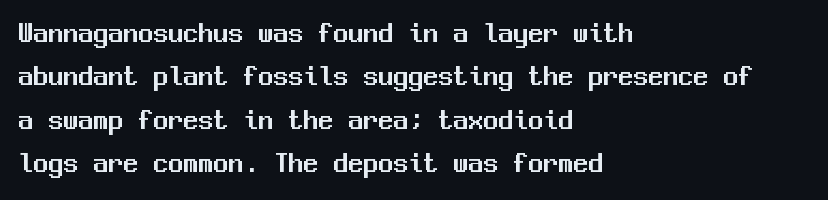
The rendering uses typewriter-style spacing with identical character cells. Caption: standard tracking, unaltered. Horizontally, the lines are justified to the leading edge only. Does the type have serifs? No, each stem ends abruptly.
